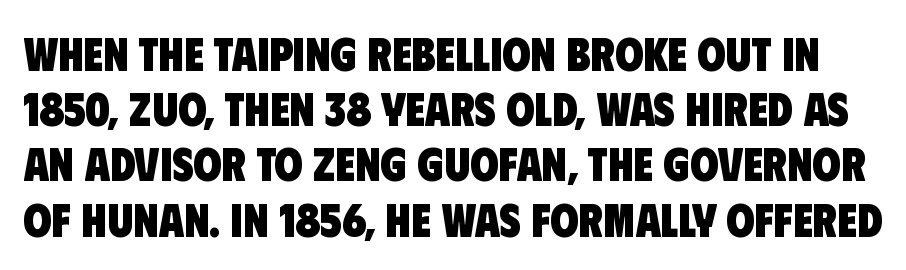
{"serif": "no", "bold": "yes", "weight": "heavy", "width": "condensed", "stroke_contrast": "low", "x_height": "large", "monospaced": "no", "underline": "no", "line_spacing_ratio": 1.2, "letter_spacing": "normal", "letter_spacing_em": 0.0, "glyph_px": 46}
